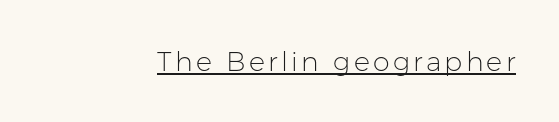
The image shows 27 px text type, upright; set underlined.
